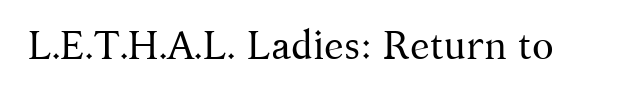
Q: Is the text bold? A: No.
Q: Is the text italic (slanted)? A: No, it is upright.
Q: Is the typeface a serif or a sans-serif typeface? A: Serif.
Q: Is the text underlined? A: No.
Q: Is the spacing between letters normal or unusually wide? A: Normal.
Q: Width (condensed, normal, or wide)? A: Normal.
Q: Stroke contrast? A: Medium.
Q: x-height? A: Medium.
Q: Monospaced? A: No.
